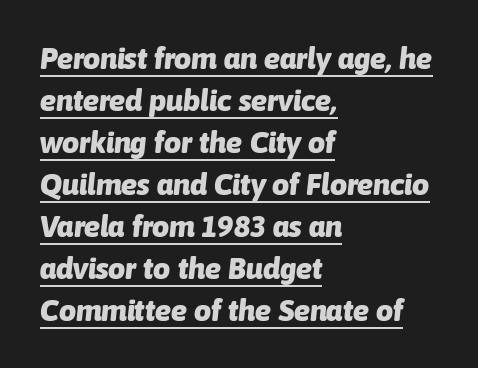
A dark, heavy texture on the line: the type is bold. Compared with typical paragraphs, the rows here are spaced about the same. The lines in this sample share a left origin and differ only in where they stop. Decoration check: the copy is underlined. Tall strokes in this sample are angled rather than plumb.
